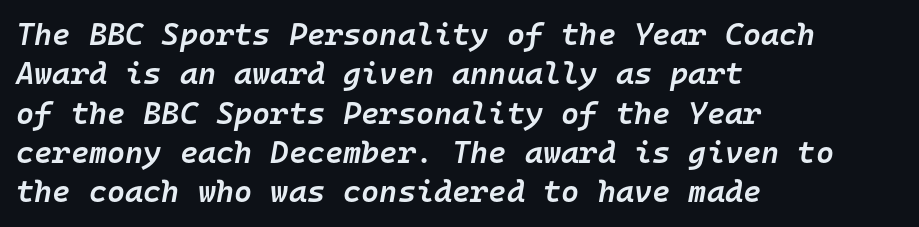
Q: Is the text bold? A: Semi-bold.
Q: Is the text italic (slanted)? A: Yes, it leans right by about 10 degrees.
Q: Is the text underlined? A: No.
Q: How is the paragraph aligned? A: Left-aligned.
Q: Is the spacing between letters normal or unusually wide? A: Normal.
Q: Is the spacing between lines tight, normal or loose? A: Normal.
Q: Width (condensed, normal, or wide)? A: Normal.
Q: Stroke contrast? A: Low.
Q: x-height? A: Medium.
Q: Monospaced? A: Yes.
